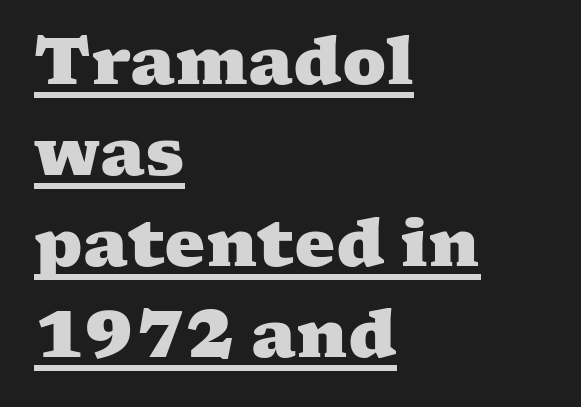
Q: Is the text bold? A: Yes.
Q: Is the typeface a serif or a sans-serif typeface? A: Serif.
Q: Is the text underlined? A: Yes.
Q: How is the paragraph aligned? A: Left-aligned.
Q: Is the spacing between letters normal or unusually wide? A: Normal.
Q: Is the spacing between lines tight, normal or loose? A: Normal.
Q: Width (condensed, normal, or wide)? A: Wide.
Q: Stroke contrast? A: Medium.
Q: x-height? A: Medium.
Q: Monospaced? A: No.
